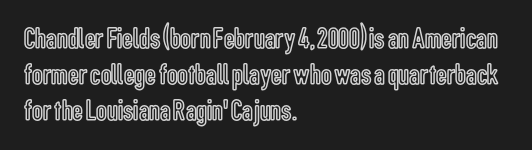
{"italic": "no", "width": "condensed", "x_height": "medium", "monospaced": "no", "underline": "no", "align": "left", "line_spacing_ratio": 1.2, "letter_spacing": "normal", "letter_spacing_em": 0.0, "glyph_px": 30}
